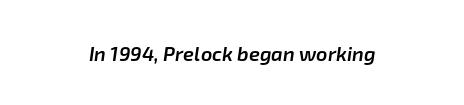
{"italic": "yes", "lean": "right", "slant_degrees": 8, "bold": "semi", "underline": "no", "align": "center", "letter_spacing": "normal", "letter_spacing_em": 0.0, "glyph_px": 20}
